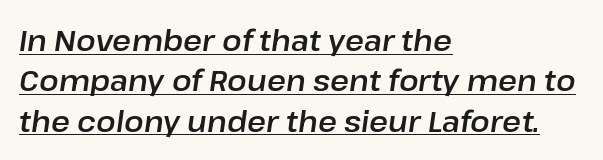
Q: Is the text italic (slanted)? A: Yes, it leans right by about 8 degrees.
Q: Is the text underlined? A: Yes.
Q: How is the paragraph aligned? A: Left-aligned.
Q: Is the spacing between letters normal or unusually wide? A: Normal.
Q: Is the spacing between lines tight, normal or loose? A: Normal.
Q: Width (condensed, normal, or wide)? A: Normal.
Q: Stroke contrast? A: Low.
Q: x-height? A: Medium.
Q: Monospaced? A: No.
